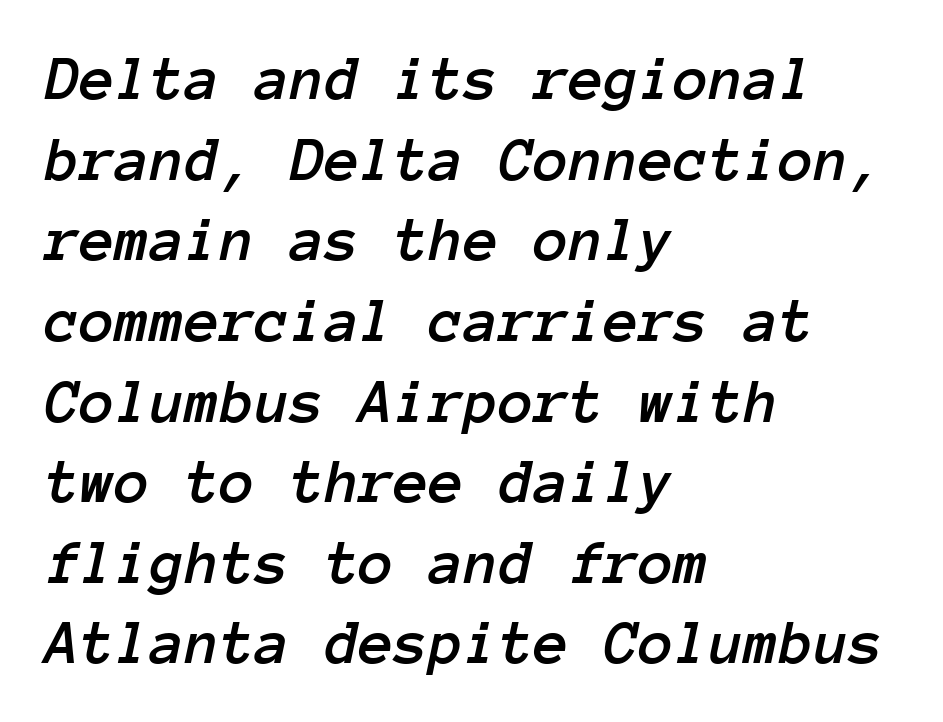
The image shows 64 px text type, italic (leaning right), monospaced; set left-aligned, normal line spacing (1.26x), normal letter spacing, not underlined; low stroke contrast and a medium x-height.
